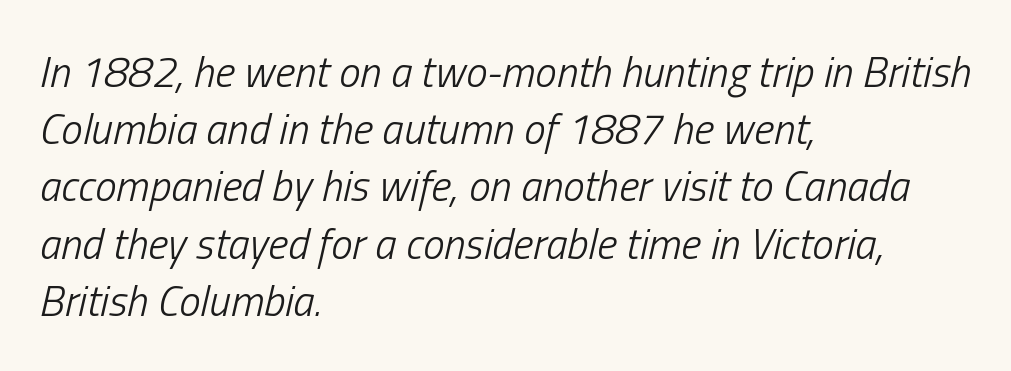
{"italic": "yes", "lean": "right", "slant_degrees": 13, "bold": "no", "weight": "light", "width": "condensed", "stroke_contrast": "low", "x_height": "medium", "monospaced": "no", "underline": "no", "align": "left", "line_spacing": "normal", "line_spacing_ratio": 1.33, "letter_spacing": "normal", "letter_spacing_em": 0.0, "glyph_px": 43}
